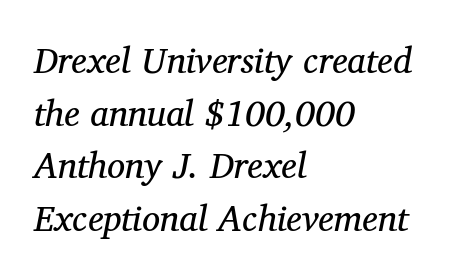
{"serif": "yes", "italic": "yes", "lean": "right", "slant_degrees": 11, "bold": "no", "weight": "regular", "width": "normal", "stroke_contrast": "medium", "x_height": "medium", "monospaced": "no", "underline": "no", "align": "left", "line_spacing": "normal", "line_spacing_ratio": 1.46, "letter_spacing": "normal", "letter_spacing_em": 0.0, "glyph_px": 36}
